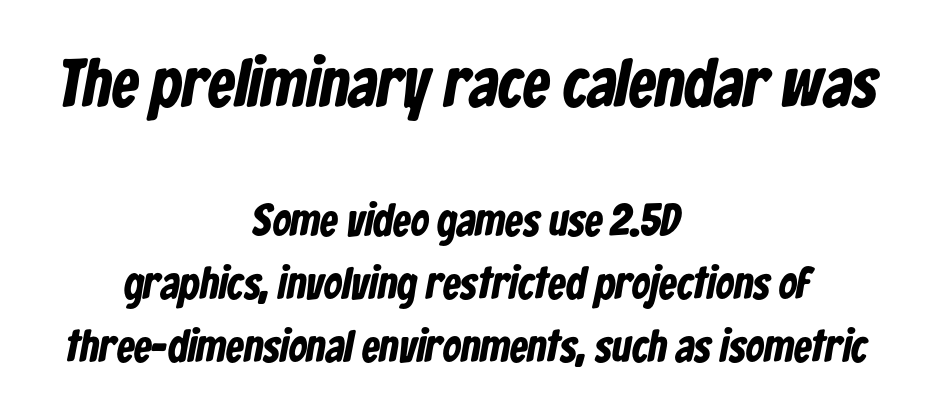
{"serif": "no", "bold": "yes", "weight": "bold", "width": "condensed", "stroke_contrast": "low", "x_height": "medium", "monospaced": "no", "underline": "no", "align": "center", "line_spacing": "normal", "line_spacing_ratio": 1.4, "letter_spacing": "normal", "letter_spacing_em": 0.0, "larger_block": "first", "size_ratio": 1.51, "glyph_px": 68}
